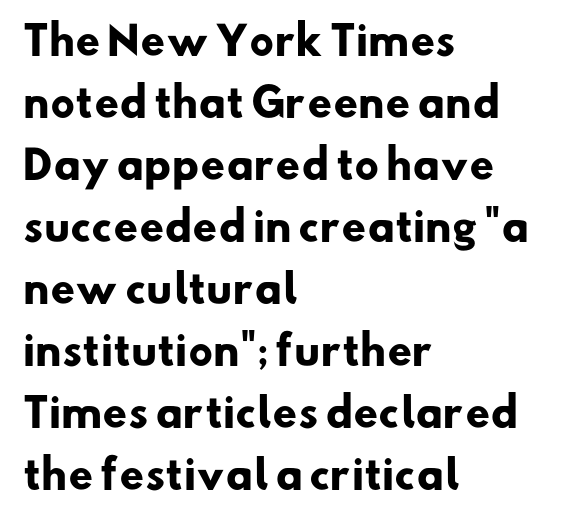
Compared with typical paragraphs, the rows here are spaced about the same. Varying glyph widths throughout — classic text-font behaviour. These lines are composed in type without serifs. As a designer I'd log this as weight 700, bold. Just letters on the line, the space beneath them empty.
